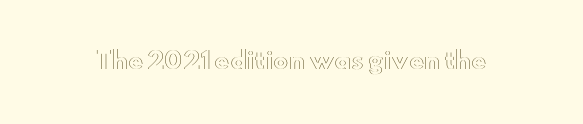
Each word holds together tightly as a unit, with standard inter-letter gaps. Posture: upright roman. The specimen omits any rule beneath the text block's lines.
